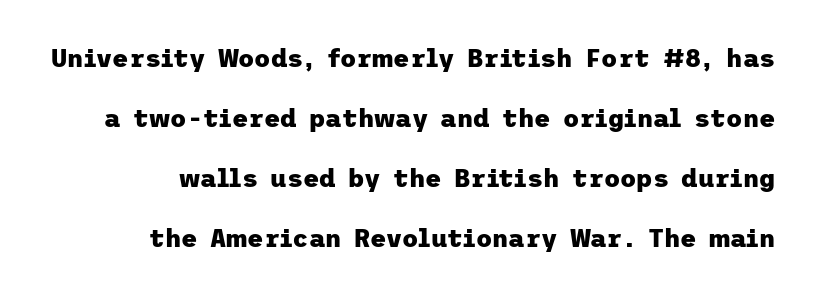
{"italic": "no", "bold": "yes", "underline": "no", "line_spacing": "loose", "line_spacing_ratio": 2.4, "letter_spacing": "normal", "letter_spacing_em": 0.0, "glyph_px": 25}
